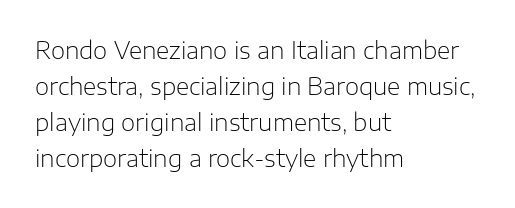
The foot of each line stays bare and open. It's the straight-up-and-down kind of type. The gaps between neighbouring characters are ordinary and unremarkable. A normal amount of white space separates one row of letters from the next. Typeset ragged right — the left edge is the straight one. Is the stroke heavy? The answer is a plain regular-or-lighter.
